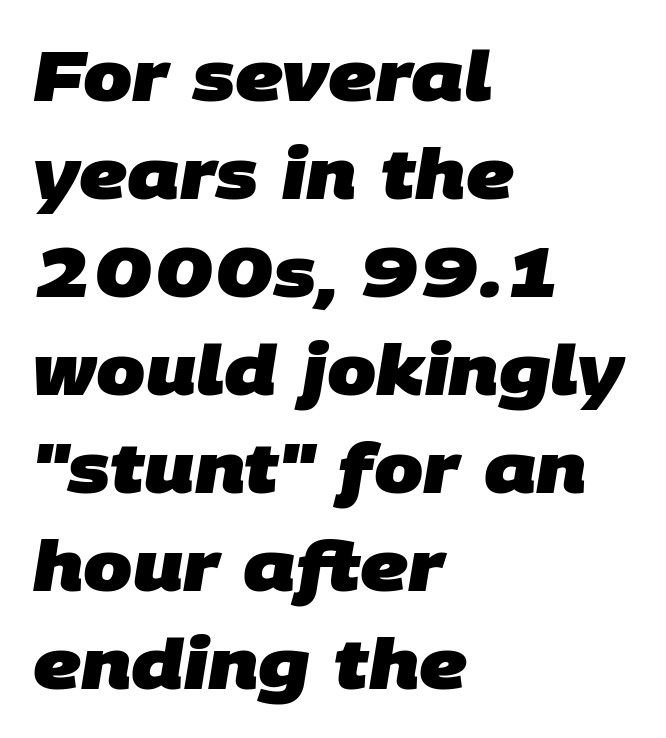
These lines are rendered in a variable-pitch font. Each letter's strokes conclude bluntly, with no projecting serifs. Weight check: bold — yes, fully. A typesetter would call this zero additional tracking.
